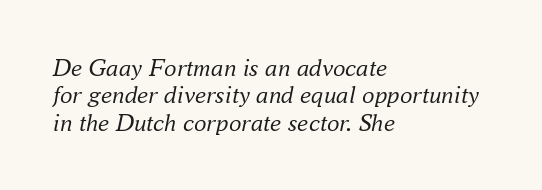
{"italic": "yes", "lean": "right", "slant_degrees": 16, "bold": "no", "underline": "no", "align": "left", "line_spacing": "tight", "line_spacing_ratio": 1.1, "letter_spacing": "normal", "letter_spacing_em": 0.0, "glyph_px": 25}
